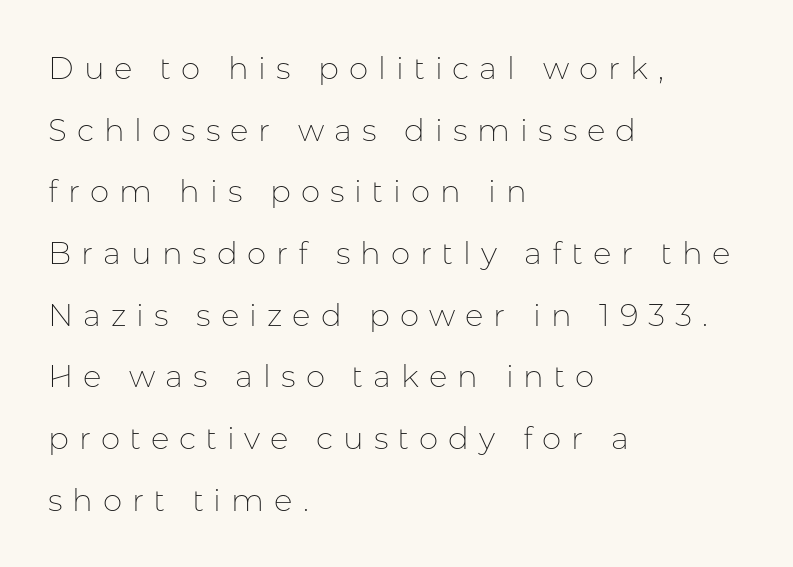
{"serif": "no", "italic": "no", "bold": "no", "weight": "thin", "width": "normal", "stroke_contrast": "low", "x_height": "medium", "monospaced": "no", "underline": "no", "align": "left", "line_spacing": "loose", "line_spacing_ratio": 1.99, "letter_spacing": "wide", "letter_spacing_em": 0.32, "glyph_px": 31}
